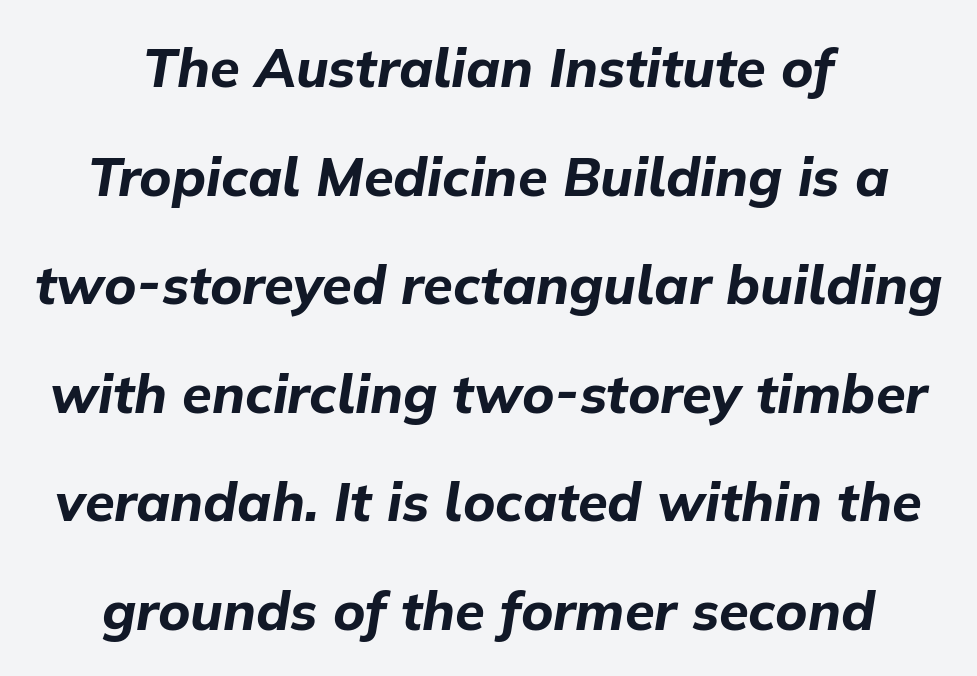
The image shows 54 px bold type, italic (leaning right); set centered, loose line spacing (2.01x), normal letter spacing, not underlined; low stroke contrast and a medium x-height.
